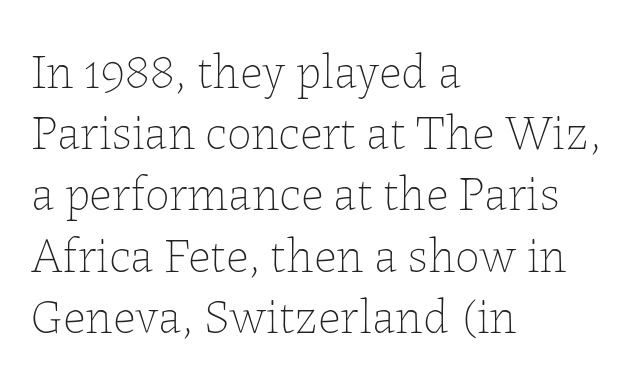
Varying glyph widths throughout — classic text-font behaviour. Evenly set lines give the paragraph a standard silhouette. This sample uses an upright cut, with every glyph sitting square on the baseline. Short note: letters normally spaced. The gap between lines stays unmarked.
